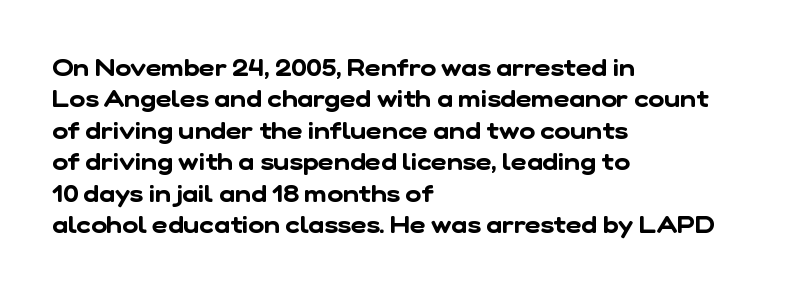
Observe the ordinary spacing: letters are neighbours, not strangers. The string is rendered with underlining switched off. Normally led — the rows are evenly, conventionally spaced. The rendering anchors every line to the left-hand side.
